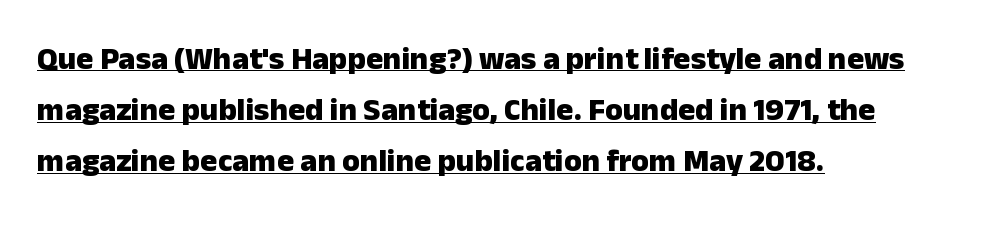
{"serif": "no", "italic": "no", "bold": "yes", "weight": "heavy", "width": "normal", "stroke_contrast": "low", "x_height": "medium", "monospaced": "no", "underline": "yes", "align": "left", "line_spacing": "normal", "line_spacing_ratio": 1.6, "letter_spacing": "normal", "letter_spacing_em": 0.0, "glyph_px": 32}
